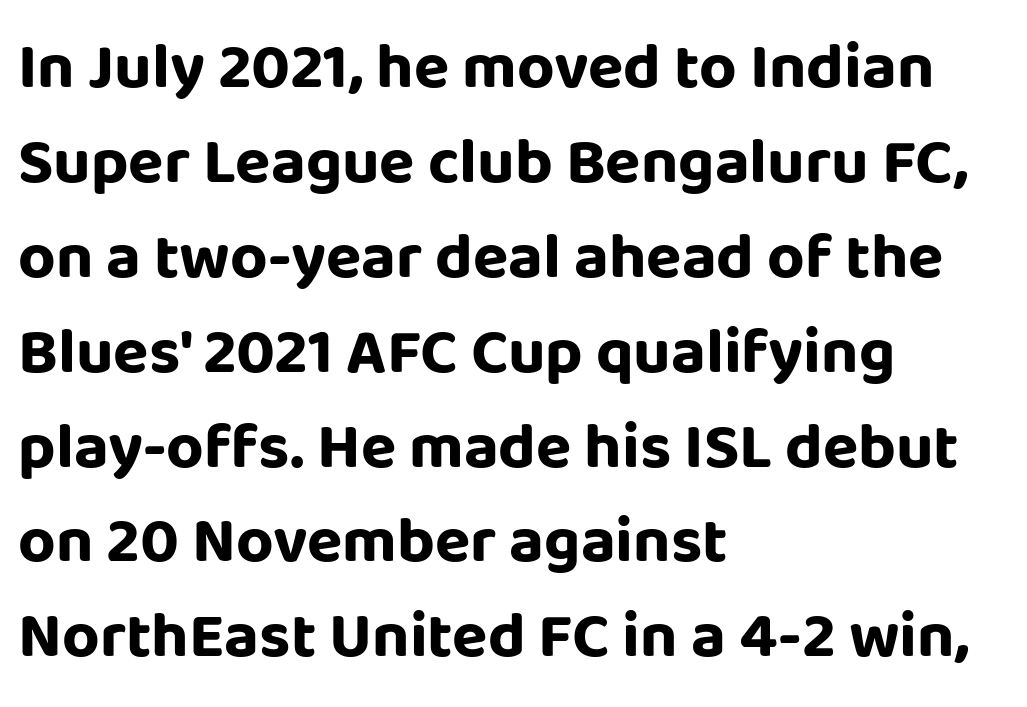
Q: Is the text bold? A: Yes.
Q: Is the text italic (slanted)? A: No, it is upright.
Q: Is the typeface a serif or a sans-serif typeface? A: Sans-serif.
Q: Is the text underlined? A: No.
Q: How is the paragraph aligned? A: Left-aligned.
Q: Is the spacing between letters normal or unusually wide? A: Normal.
Q: Is the spacing between lines tight, normal or loose? A: Normal.
Q: Width (condensed, normal, or wide)? A: Normal.
Q: Stroke contrast? A: Low.
Q: x-height? A: Large.
Q: Monospaced? A: No.
